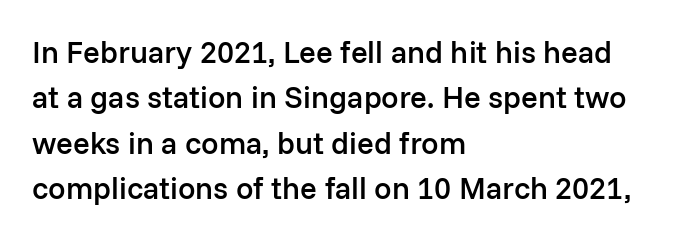
Q: Is the text bold? A: Semi-bold.
Q: Is the text italic (slanted)? A: No, it is upright.
Q: Is the typeface a serif or a sans-serif typeface? A: Sans-serif.
Q: Is the text underlined? A: No.
Q: How is the paragraph aligned? A: Left-aligned.
Q: Is the spacing between letters normal or unusually wide? A: Normal.
Q: Is the spacing between lines tight, normal or loose? A: Normal.
Q: Width (condensed, normal, or wide)? A: Normal.
Q: Stroke contrast? A: Low.
Q: x-height? A: Medium.
Q: Monospaced? A: No.
